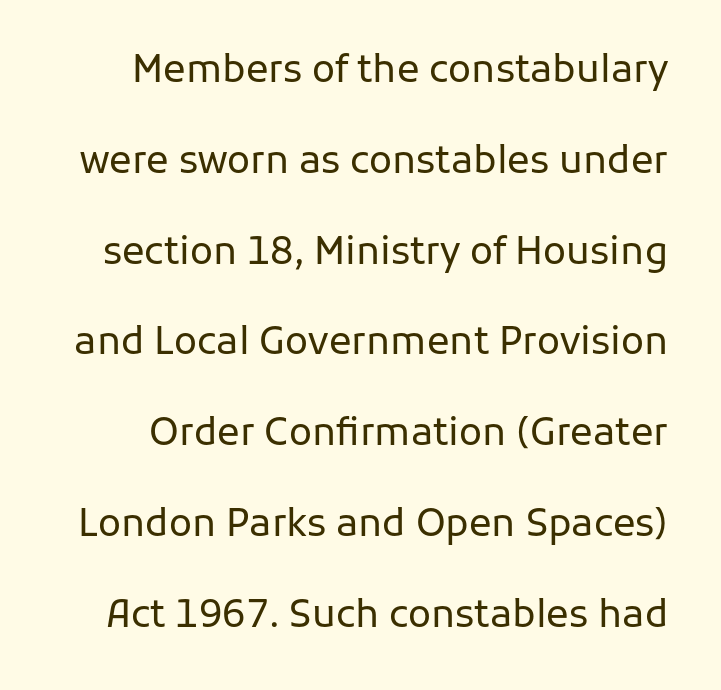
Q: Is the text bold? A: No.
Q: Is the text italic (slanted)? A: No, it is upright.
Q: Is the typeface a serif or a sans-serif typeface? A: Sans-serif.
Q: Is the text underlined? A: No.
Q: Is the spacing between letters normal or unusually wide? A: Normal.
Q: Is the spacing between lines tight, normal or loose? A: Loose.
Q: Width (condensed, normal, or wide)? A: Normal.
Q: Stroke contrast? A: Low.
Q: x-height? A: Medium.
Q: Monospaced? A: No.
